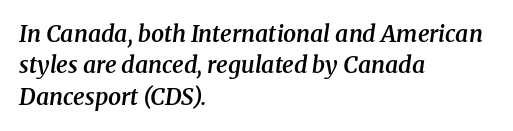
The image shows 23 px text type, italic (leaning right); set left-aligned, normal line spacing (1.36x), normal letter spacing, not underlined.
